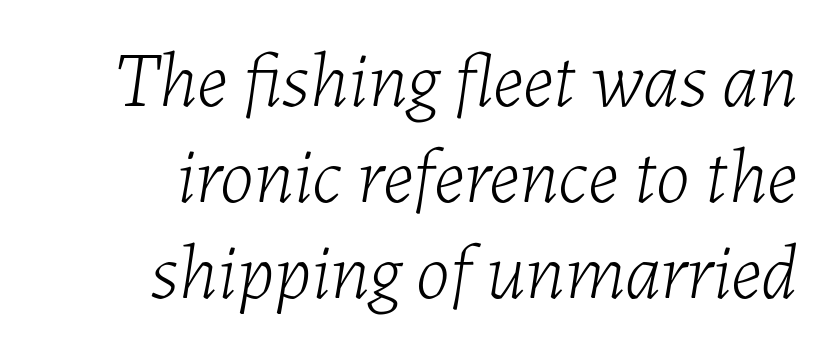
The image shows 78 px light type, italic (leaning right); set right-aligned, line spacing 1.23x, normal letter spacing, not underlined; low stroke contrast and a medium x-height.
